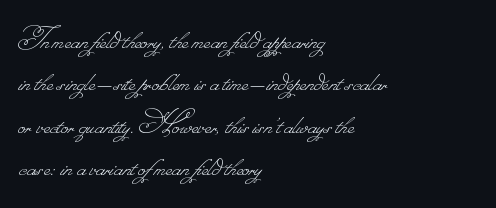
A light-to-regular cut is what we see here. If you drew a ruler down the left edge, every line would touch it. Nothing unusual about the tracking: characters are spaced as the font intends. Proportional: the letters do not fall into vertical columns. Leading matches the norm, producing a regular column.
